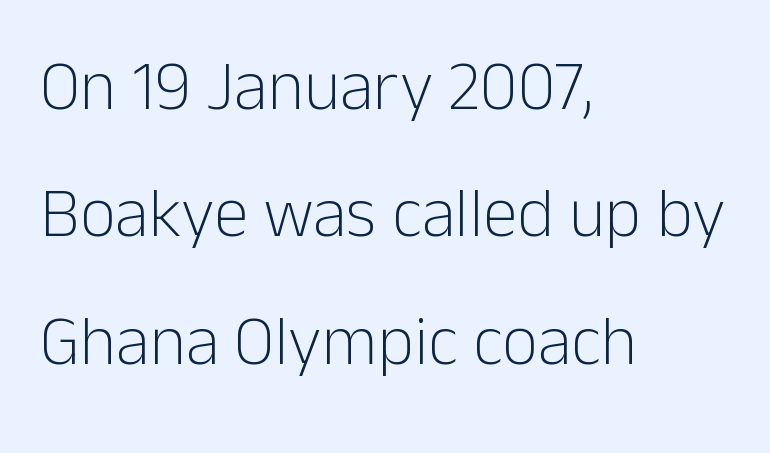
Counters stay open thanks to moderate or lighter strokes. Layout note: lines flush left. The horizontal fit of the characters is conventional and even. Has an underline been added? It has not.
